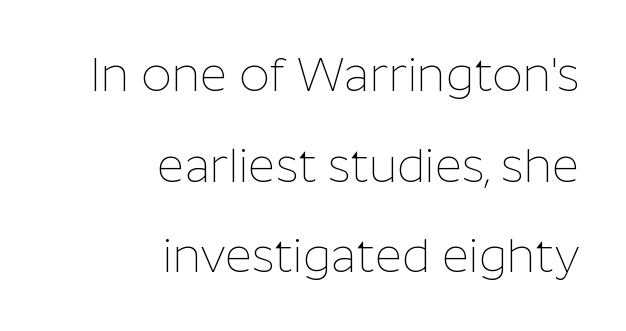
If you measured baseline to baseline, you'd find a long distance. Unbolded letterforms with no extra heft. This sample uses plain, unmodified letter spacing. Here the designer chose a conventional face with non-uniform glyph widths.
